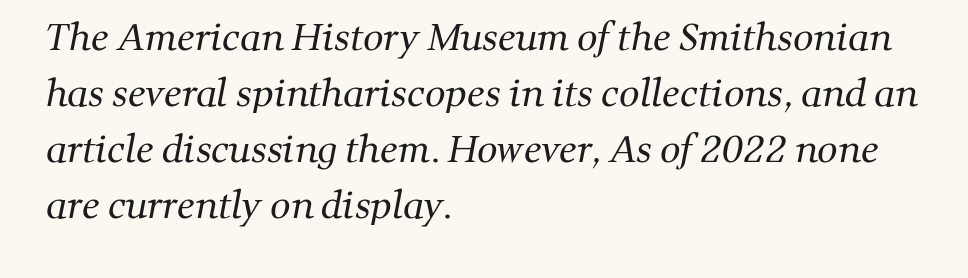
The image shows 36 px regular-weight serif type; set left-aligned, normal line spacing (1.56x), normal letter spacing, not underlined; medium stroke contrast and a medium x-height.
